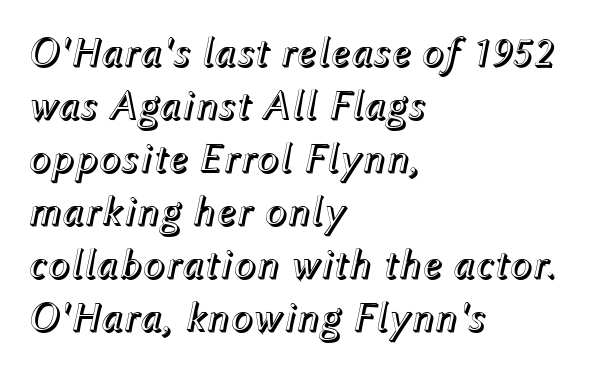
{"italic": "yes", "lean": "right", "slant_degrees": 12, "width": "normal", "x_height": "medium", "monospaced": "no", "underline": "no", "align": "left", "line_spacing": "normal", "line_spacing_ratio": 1.26, "letter_spacing": "normal", "letter_spacing_em": 0.0, "glyph_px": 42}
